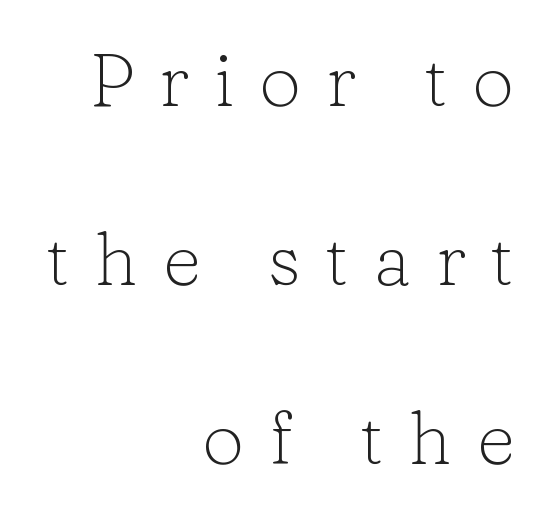
The image shows 75 px light serif type, upright; set right-aligned, loose line spacing (2.39x), unusually wide letter spacing (+0.33 em), not underlined; low stroke contrast and a medium x-height.
